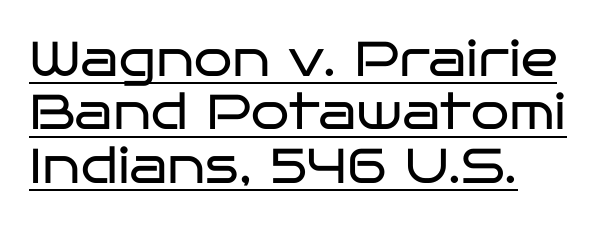
Q: Is the text bold? A: No.
Q: Is the text italic (slanted)? A: No, it is upright.
Q: Is the typeface a serif or a sans-serif typeface? A: Sans-serif.
Q: Is the text underlined? A: Yes.
Q: Is the spacing between letters normal or unusually wide? A: Normal.
Q: Is the spacing between lines tight, normal or loose? A: Tight.
Q: Width (condensed, normal, or wide)? A: Wide.
Q: Stroke contrast? A: Low.
Q: x-height? A: Large.
Q: Monospaced? A: No.
